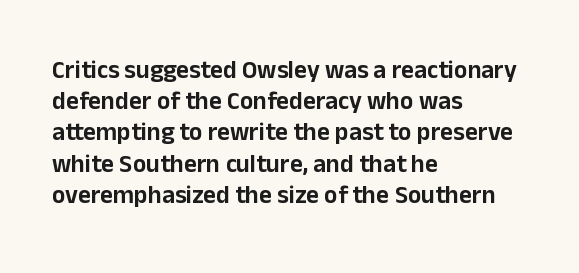
If you drew a line through each stem, it would be perfectly vertical. Leading: standard. The setting favours the left margin, as ordinary paragraphs usually do. Nobody touched the tracking dial on this one. Lines of text with bare space underneath.
